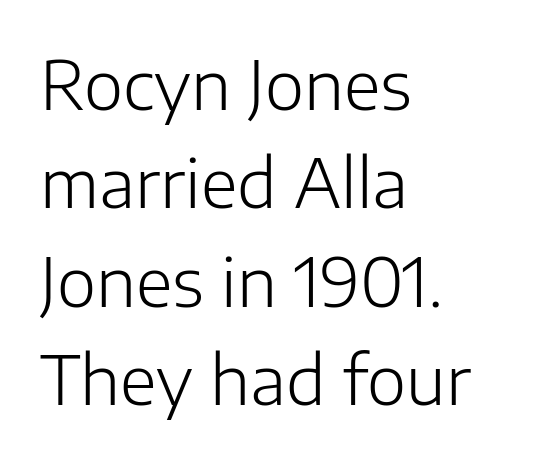
The image shows 67 px light sans-serif type, upright; set left-aligned, normal line spacing (1.47x), normal letter spacing, not underlined; low stroke contrast and a medium x-height.
